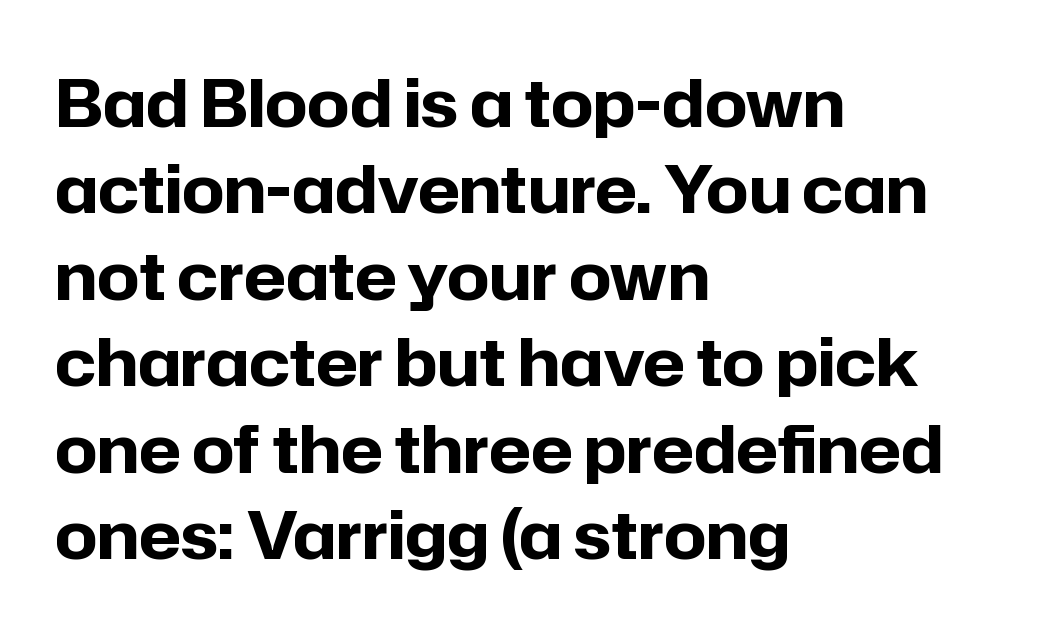
The image shows 66 px bold sans-serif type, upright; set left-aligned, normal line spacing (1.31x), normal letter spacing, not underlined; low stroke contrast and a medium x-height.
